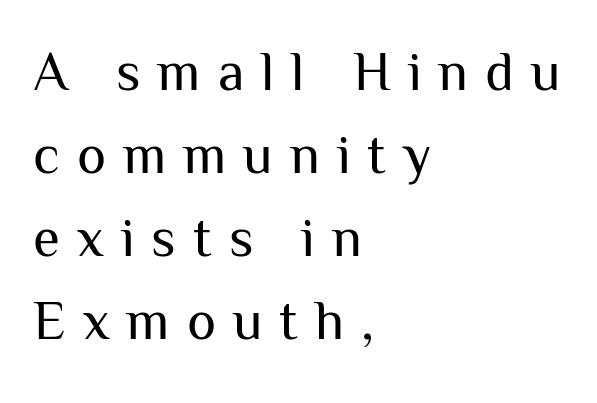
{"serif": "no", "italic": "no", "bold": "no", "weight": "regular", "width": "normal", "stroke_contrast": "medium", "x_height": "medium", "monospaced": "no", "underline": "no", "align": "left", "line_spacing": "normal", "line_spacing_ratio": 1.51, "letter_spacing": "wide", "letter_spacing_em": 0.31, "glyph_px": 55}
